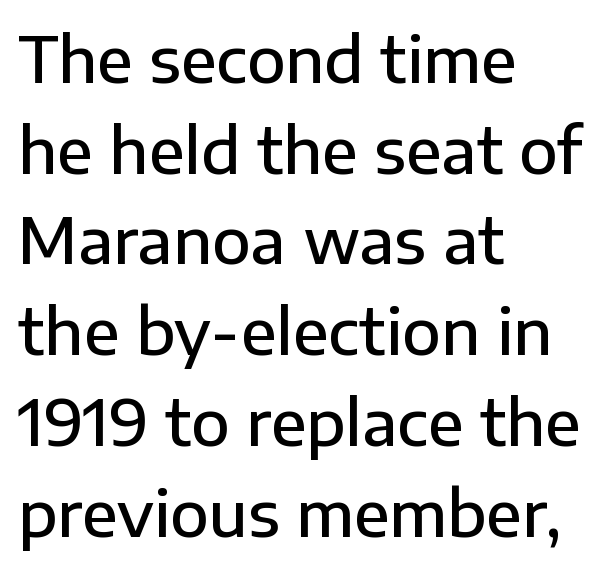
The image shows 63 px semibold sans-serif type, upright; set left-aligned, normal line spacing (1.44x), normal letter spacing, not underlined; low stroke contrast and a medium x-height.
